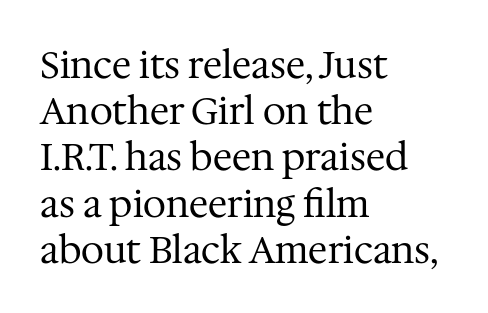
{"serif": "yes", "italic": "no", "bold": "no", "weight": "regular", "width": "normal", "stroke_contrast": "medium", "x_height": "medium", "monospaced": "no", "underline": "no", "align": "left", "line_spacing": "normal", "line_spacing_ratio": 1.25, "letter_spacing": "normal", "letter_spacing_em": 0.0, "glyph_px": 37}
